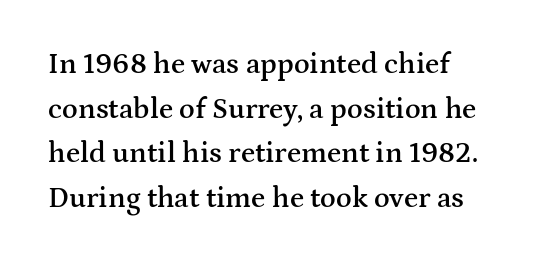
{"serif": "yes", "italic": "no", "bold": "semi", "weight": "semibold", "width": "wide", "stroke_contrast": "medium", "x_height": "medium", "monospaced": "no", "underline": "no", "align": "left", "line_spacing": "normal", "line_spacing_ratio": 1.54, "letter_spacing": "normal", "letter_spacing_em": 0.0, "glyph_px": 29}
